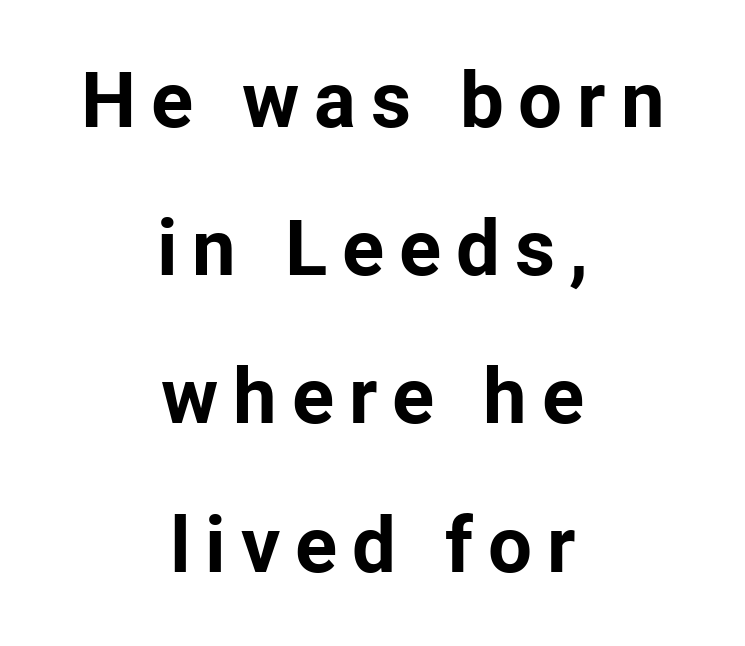
Q: Is the text bold? A: Yes.
Q: Is the text italic (slanted)? A: No, it is upright.
Q: Is the typeface a serif or a sans-serif typeface? A: Sans-serif.
Q: Is the text underlined? A: No.
Q: How is the paragraph aligned? A: Centered.
Q: Is the spacing between lines tight, normal or loose? A: Loose.
Q: Width (condensed, normal, or wide)? A: Normal.
Q: Stroke contrast? A: Low.
Q: x-height? A: Medium.
Q: Monospaced? A: No.
